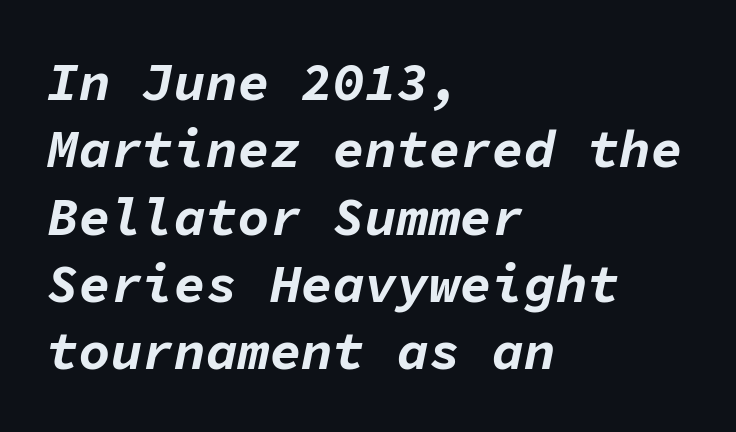
The image shows 53 px bold type, italic (leaning right), monospaced; set left-aligned, normal line spacing (1.27x), normal letter spacing, not underlined; low stroke contrast and a medium x-height.
